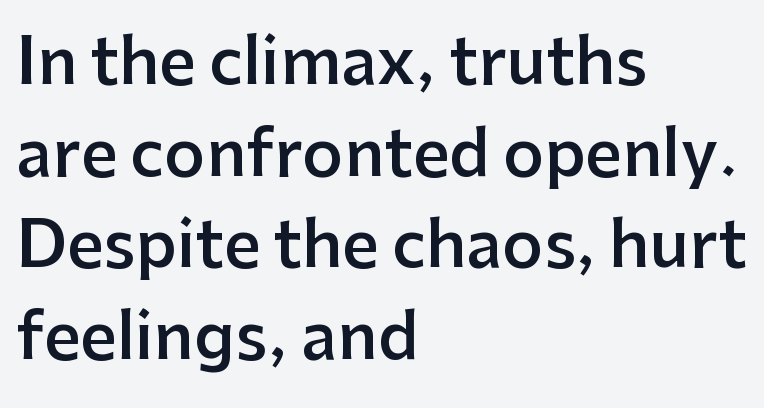
{"serif": "no", "italic": "no", "bold": "semi", "weight": "semibold", "width": "normal", "stroke_contrast": "low", "x_height": "medium", "monospaced": "no", "underline": "no", "align": "left", "line_spacing": "normal", "line_spacing_ratio": 1.43, "letter_spacing": "normal", "letter_spacing_em": 0.0, "glyph_px": 64}
